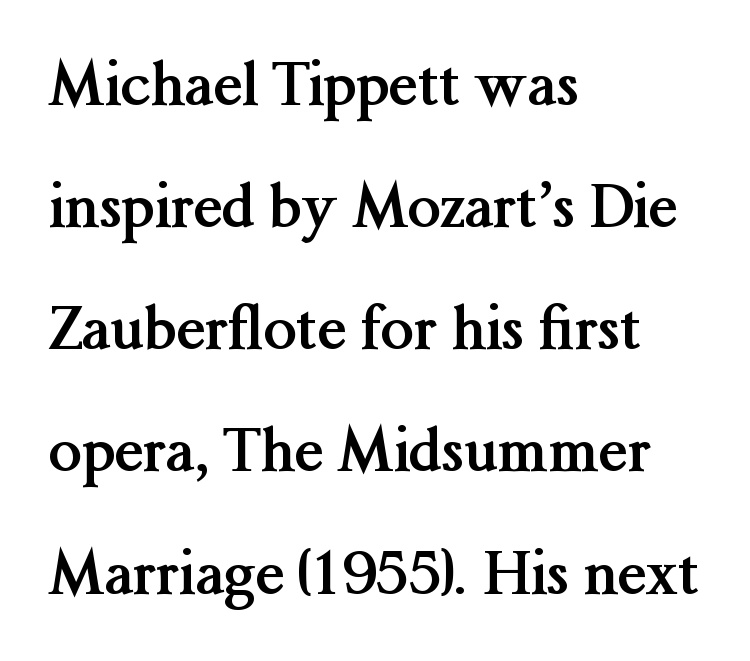
{"serif": "yes", "italic": "no", "bold": "yes", "weight": "semibold", "width": "normal", "stroke_contrast": "medium", "x_height": "medium", "monospaced": "no", "underline": "no", "align": "left", "line_spacing": "loose", "line_spacing_ratio": 2.07, "letter_spacing": "normal", "letter_spacing_em": 0.0, "glyph_px": 59}
